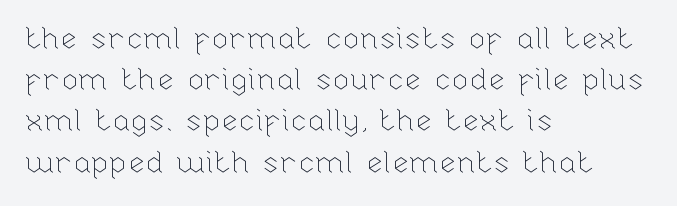
Q: Is the text bold? A: No.
Q: Is the text italic (slanted)? A: No, it is upright.
Q: Is the text underlined? A: No.
Q: How is the paragraph aligned? A: Left-aligned.
Q: Is the spacing between letters normal or unusually wide? A: Normal.
Q: Is the spacing between lines tight, normal or loose? A: Normal.
Q: Width (condensed, normal, or wide)? A: Normal.
Q: Stroke contrast? A: Low.
Q: x-height? A: Medium.
Q: Monospaced? A: No.
